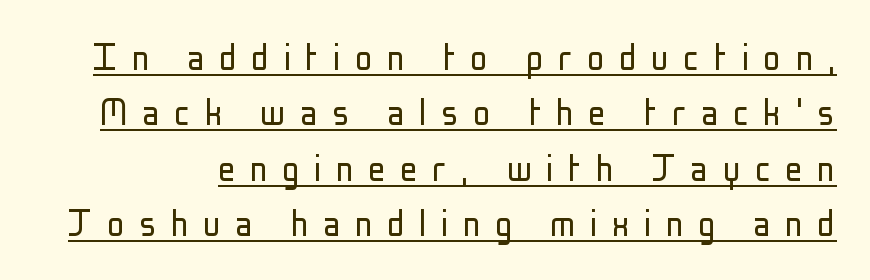
The image shows 44 px light, condensed sans-serif type, upright; set normal line spacing (1.26x), unusually wide letter spacing (+0.33 em), underlined; low stroke contrast and a medium x-height.
